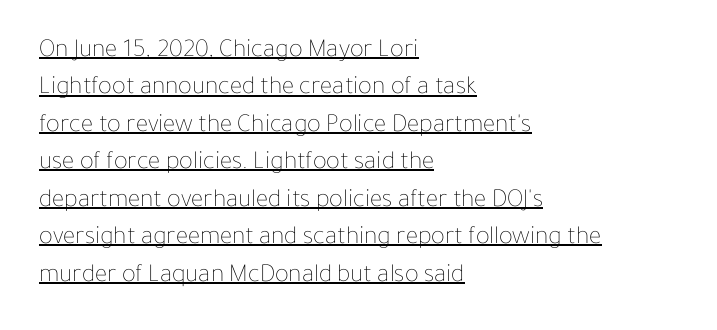
{"italic": "no", "bold": "no", "underline": "yes", "align": "left", "line_spacing": "normal", "line_spacing_ratio": 1.44, "letter_spacing": "normal", "letter_spacing_em": 0.0, "glyph_px": 26}
